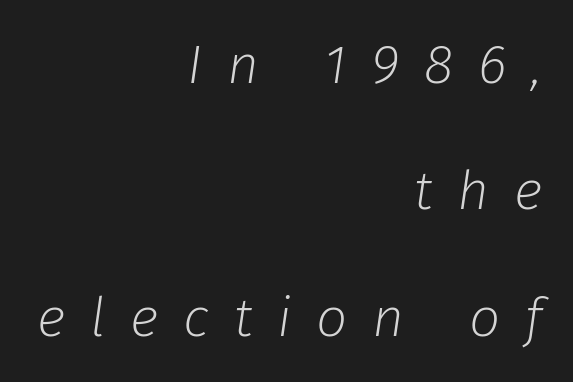
Q: Is the text bold? A: No.
Q: Is the text italic (slanted)? A: Yes, it leans right by about 8 degrees.
Q: Is the text underlined? A: No.
Q: How is the paragraph aligned? A: Right-aligned.
Q: Is the spacing between letters normal or unusually wide? A: Unusually wide.
Q: Is the spacing between lines tight, normal or loose? A: Loose.
Q: Width (condensed, normal, or wide)? A: Normal.
Q: Stroke contrast? A: Low.
Q: x-height? A: Medium.
Q: Monospaced? A: No.
